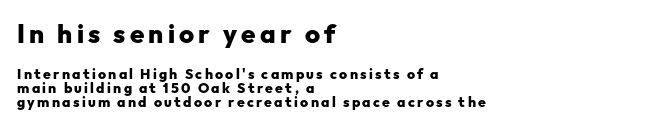
These two chunks differ in scale, with the top chunk taking the larger measure. Line spacing here is tight. Every letter is thick-stroked: bold, no question. The paragraph shown leans on its left margin. Descenders hang freely into open space. When letters stand straight like this, we call the style roman or upright.
